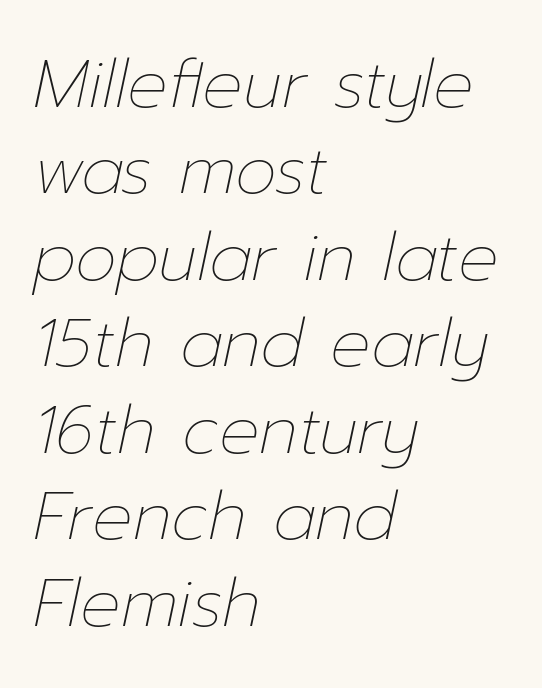
The image shows 67 px thin type, italic (leaning right); set left-aligned, normal line spacing (1.29x), normal letter spacing, not underlined; low stroke contrast and a medium x-height.
